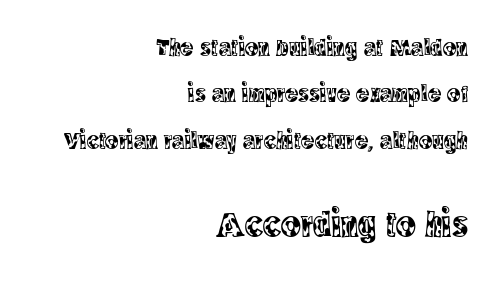
Compared with a flush-left layout, this one pins lines to the opposite, right side. Ascenders rise straight up at ninety degrees. Is this a sans? No — the strokes have serifs. You could not count columns in this text — the font is proportionally spaced.
